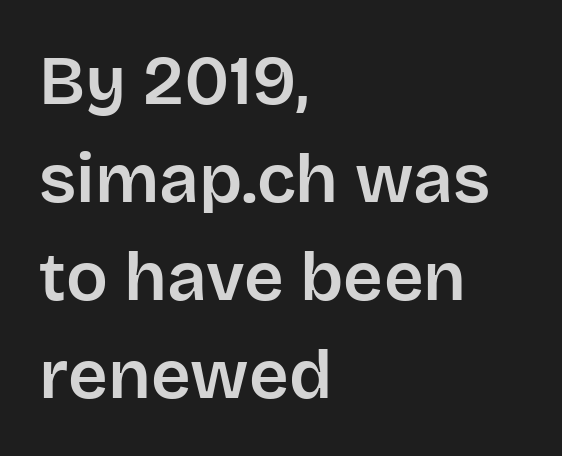
{"serif": "no", "italic": "no", "width": "normal", "stroke_contrast": "low", "x_height": "large", "monospaced": "no", "underline": "no", "align": "left", "line_spacing": "normal", "line_spacing_ratio": 1.42, "letter_spacing": "normal", "letter_spacing_em": 0.0, "glyph_px": 69}
